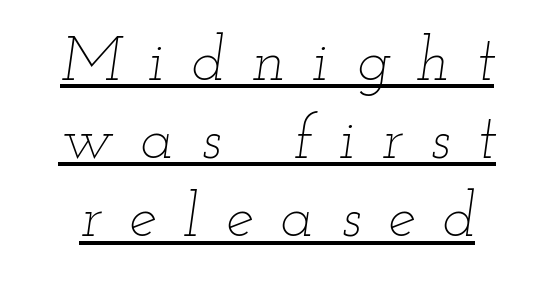
The image shows 62 px thin, wide type, italic (leaning right); set normal line spacing (1.26x), unusually wide letter spacing (+0.44 em), underlined; low stroke contrast and a small x-height.
